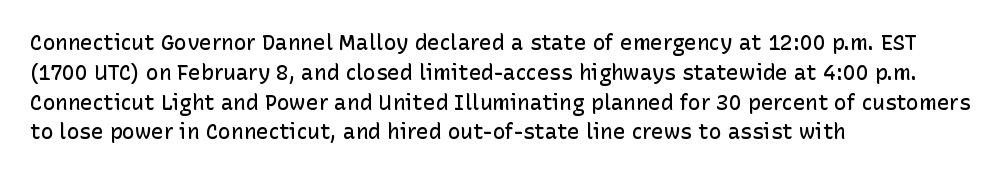
{"italic": "no", "bold": "semi", "underline": "no", "align": "left", "line_spacing": "normal", "line_spacing_ratio": 1.42, "letter_spacing": "normal", "letter_spacing_em": 0.0, "glyph_px": 21}
